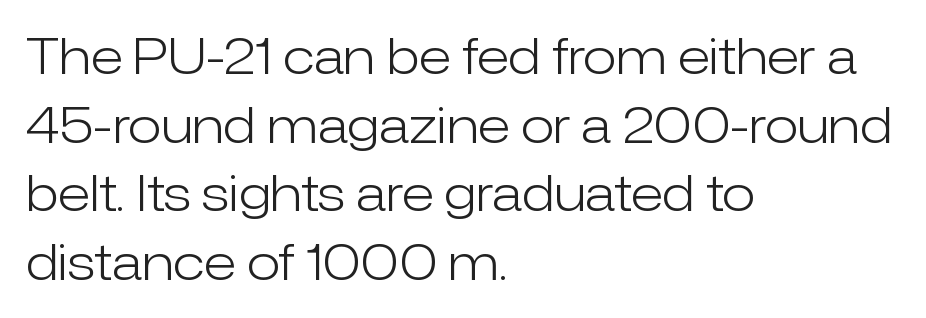
The image shows 49 px light sans-serif type, upright; set left-aligned, normal line spacing (1.4x), normal letter spacing, not underlined; low stroke contrast and a medium x-height.
